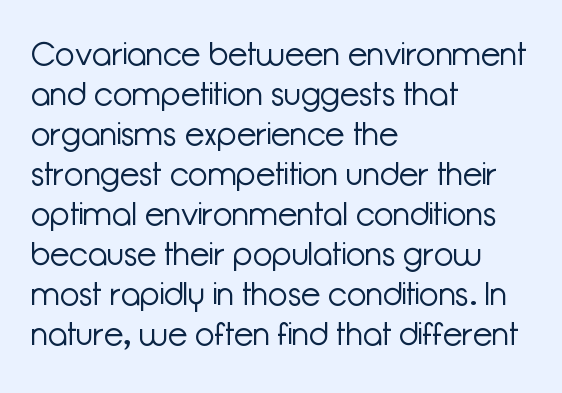
The image shows 32 px light sans-serif type, upright; set left-aligned, normal line spacing (1.25x), normal letter spacing, not underlined; low stroke contrast and a medium x-height.
